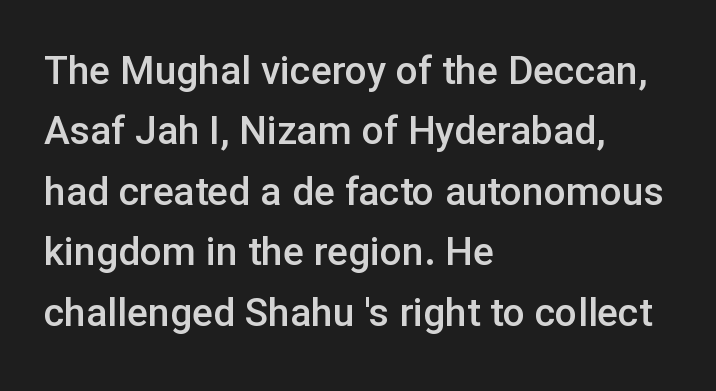
Q: Is the text bold? A: Semi-bold.
Q: Is the text italic (slanted)? A: No, it is upright.
Q: Is the typeface a serif or a sans-serif typeface? A: Sans-serif.
Q: Is the text underlined? A: No.
Q: How is the paragraph aligned? A: Left-aligned.
Q: Is the spacing between letters normal or unusually wide? A: Normal.
Q: Is the spacing between lines tight, normal or loose? A: Normal.
Q: Width (condensed, normal, or wide)? A: Normal.
Q: Stroke contrast? A: Low.
Q: x-height? A: Medium.
Q: Monospaced? A: No.
